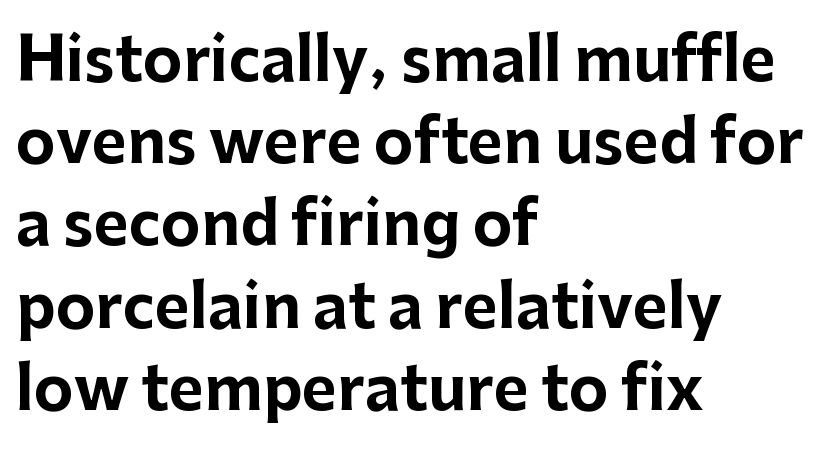
The image shows 60 px bold sans-serif type, upright; set left-aligned, normal line spacing (1.37x), normal letter spacing, not underlined; low stroke contrast and a medium x-height.
